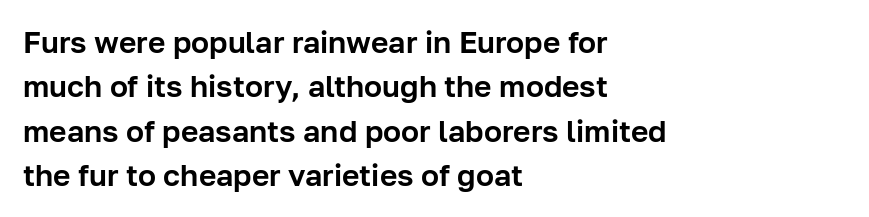
{"serif": "no", "italic": "no", "width": "normal", "stroke_contrast": "low", "x_height": "medium", "monospaced": "no", "underline": "no", "align": "left", "line_spacing": "normal", "line_spacing_ratio": 1.48, "letter_spacing": "normal", "letter_spacing_em": 0.0, "glyph_px": 30}
